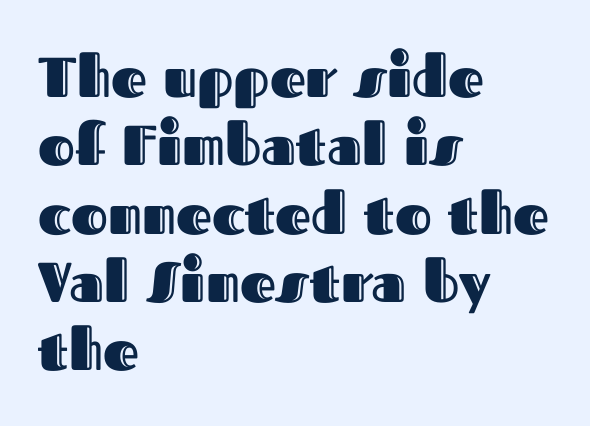
The zone under the glyphs is completely vacant. There is no visible air inserted between adjacent glyphs. One-word summary of the alignment: left. A roman cut, with each character standing at attention. Note the varied advance widths — an 'i' is clearly narrower than an 'm'.
